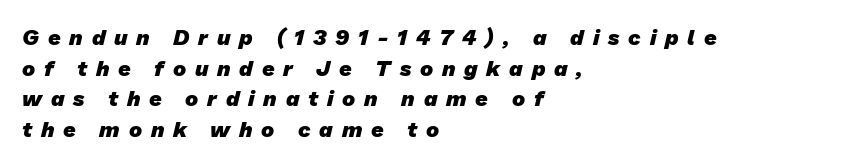
Q: Is the text bold? A: Yes.
Q: Is the text underlined? A: No.
Q: How is the paragraph aligned? A: Left-aligned.
Q: Is the spacing between letters normal or unusually wide? A: Unusually wide.
Q: Is the spacing between lines tight, normal or loose? A: Normal.
